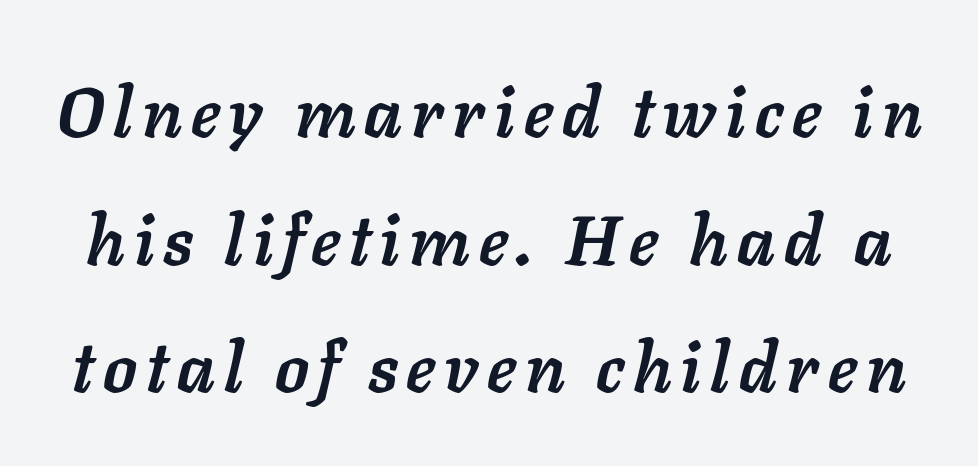
A clean baseline with only descenders dipping below it. Spacing verdict: proportional, widths tailored to each character. The typography opts for an oblique posture over an upright one. The characters look thick and weighty, a clear bold.
